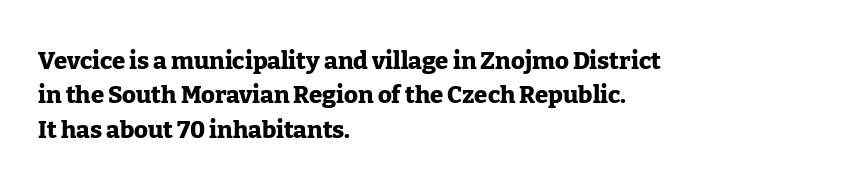
The passage shown is emphatically bold. The space directly below the letters is spotless. Italic? Not at all — the glyphs are vertical. The block of text has a typical density, with ordinary space between rows.
